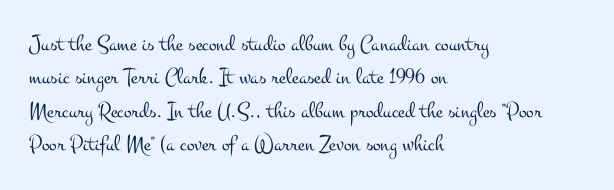
How would I describe the line gaps? Plain and ordinary. Just letters on the line, the space beneath them empty. Alignment: flush left.
